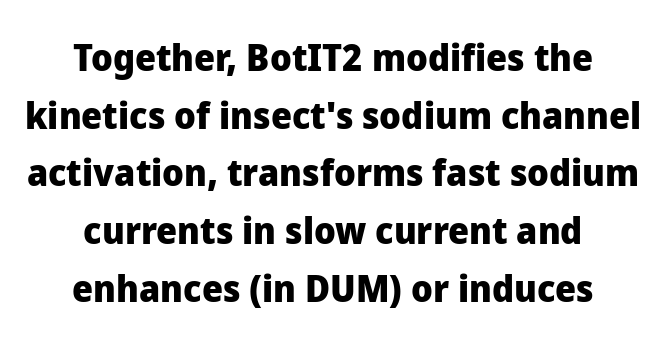
{"serif": "no", "italic": "no", "bold": "yes", "weight": "heavy", "width": "normal", "stroke_contrast": "low", "x_height": "medium", "monospaced": "no", "underline": "no", "align": "center", "line_spacing": "normal", "line_spacing_ratio": 1.56, "letter_spacing": "normal", "letter_spacing_em": 0.0, "glyph_px": 37}
